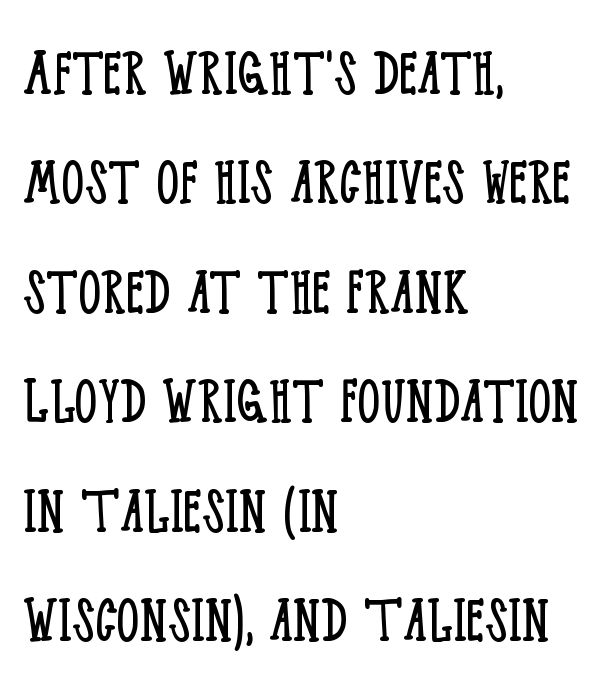
Is this a fixed-width face? No — the glyphs have proportional, varying widths. Italic: no, the glyphs are upright roman. Whoever set this chose a conventional vertical rhythm. Underline: absent.
